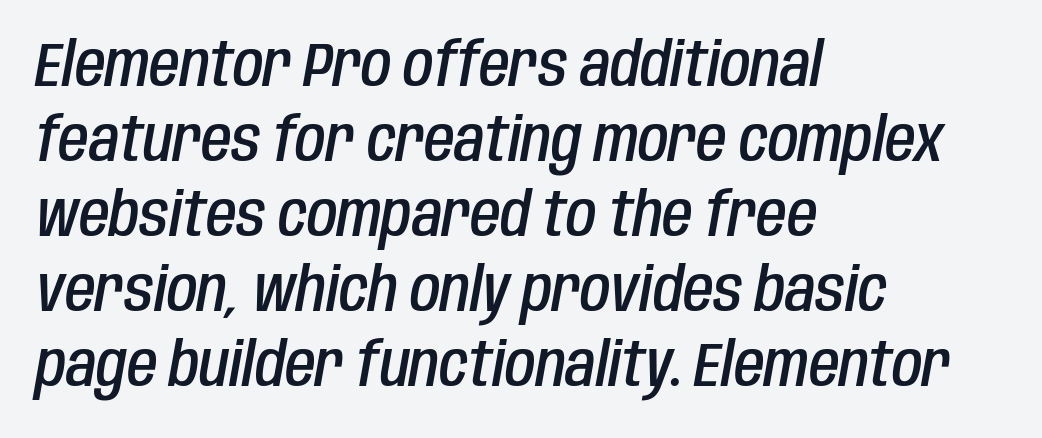
{"italic": "yes", "lean": "right", "slant_degrees": 10, "bold": "semi", "weight": "semibold", "width": "condensed", "stroke_contrast": "low", "x_height": "large", "monospaced": "no", "underline": "no", "align": "left", "line_spacing_ratio": 1.21, "letter_spacing": "normal", "letter_spacing_em": 0.0, "glyph_px": 62}
